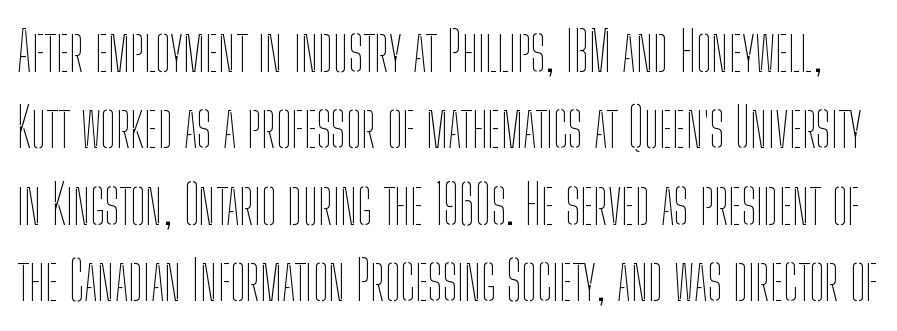
The image shows 55 px thin, condensed type, upright; set normal line spacing (1.39x), normal letter spacing, not underlined; low stroke contrast and a medium x-height.
